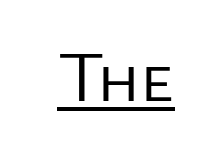
{"serif": "no", "italic": "no", "bold": "no", "weight": "regular", "width": "normal", "stroke_contrast": "low", "x_height": "medium", "monospaced": "no", "underline": "yes", "letter_spacing": "normal", "letter_spacing_em": 0.0, "glyph_px": 71}
